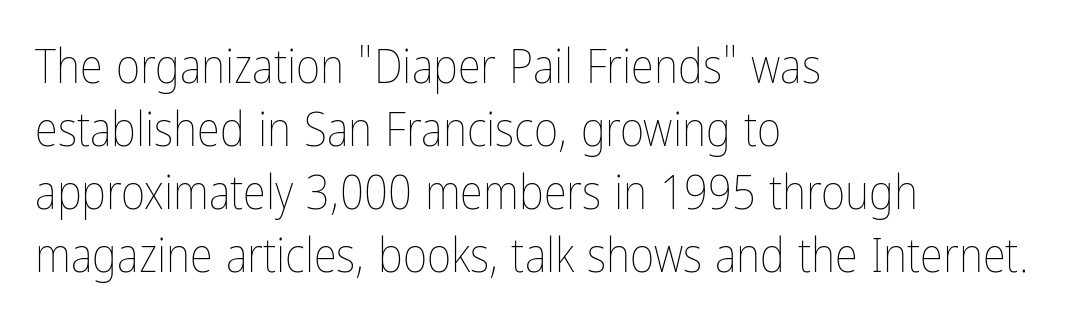
Descenders are the only things crossing below the line. The text block is weighted toward the left margin, trailing off unevenly rightward. Posture: upright roman. Summary of weight: not heavy and not bold.
